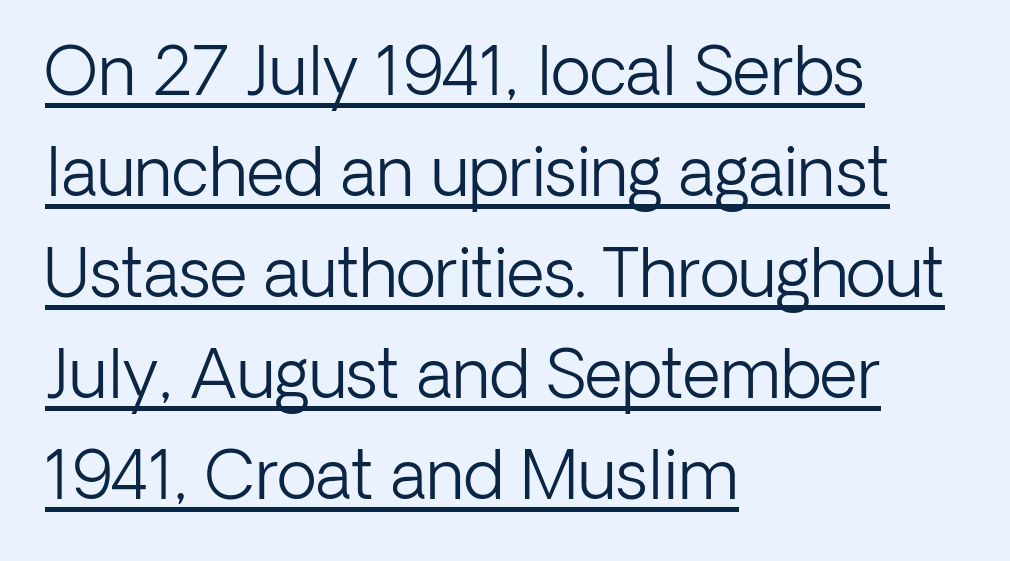
{"serif": "no", "italic": "no", "bold": "no", "weight": "light", "width": "normal", "stroke_contrast": "low", "x_height": "medium", "monospaced": "no", "underline": "yes", "align": "left", "line_spacing": "normal", "line_spacing_ratio": 1.53, "letter_spacing": "normal", "letter_spacing_em": 0.0, "glyph_px": 66}
